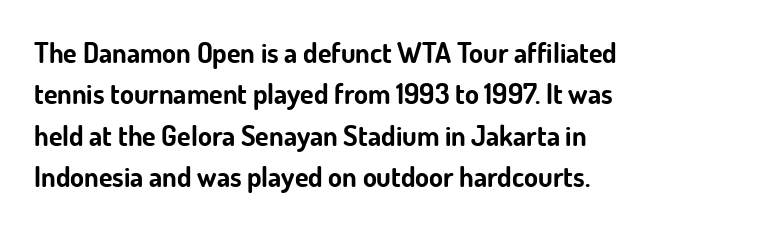
Q: Is the text bold? A: Yes.
Q: Is the text italic (slanted)? A: No, it is upright.
Q: Is the typeface a serif or a sans-serif typeface? A: Sans-serif.
Q: Is the text underlined? A: No.
Q: How is the paragraph aligned? A: Left-aligned.
Q: Is the spacing between letters normal or unusually wide? A: Normal.
Q: Is the spacing between lines tight, normal or loose? A: Normal.
Q: Width (condensed, normal, or wide)? A: Normal.
Q: Stroke contrast? A: Low.
Q: x-height? A: Small.
Q: Monospaced? A: No.
